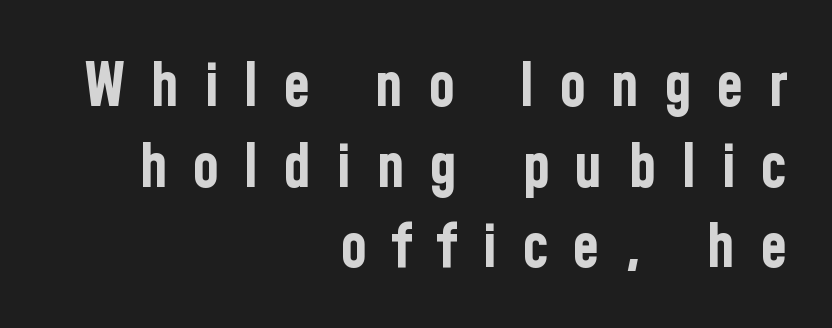
A full-strength bold gives these letters their thick strokes. This sample is right-justified, so line beginnings fall wherever the words allow. This sample has the flowing, uneven cadence of proportional lettering. Designer's note — italics off, roman on. A typesetter would label this face a sans.
